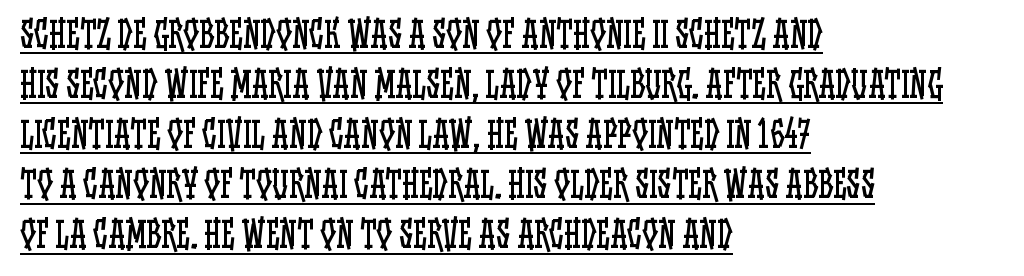
The image shows 35 px regular-weight, condensed type, upright; set left-aligned, normal line spacing (1.43x), normal letter spacing, underlined; low stroke contrast and a large x-height.
